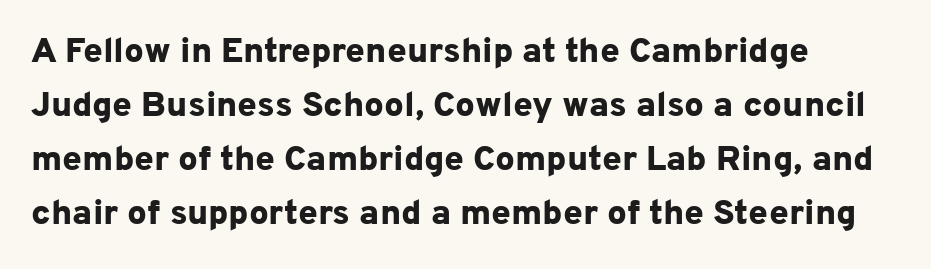
If you drew a line through each stem, it would be perfectly vertical. Character widths vary here, with narrow letters taking less room than wide ones. Students, this is bold: see how much ink each stroke carries. Line starts are locked; line ends wander. The baseline area is clear.
